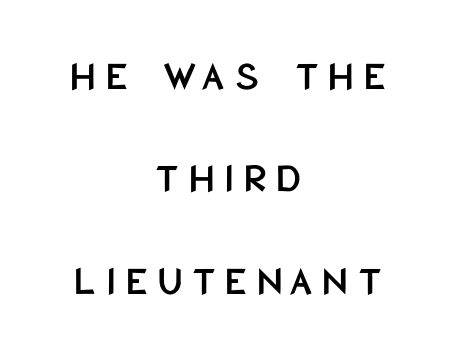
The image shows 42 px condensed sans-serif type, upright; set centered, loose line spacing (2.44x), unusually wide letter spacing (+0.23 em), not underlined; low stroke contrast and a large x-height.
